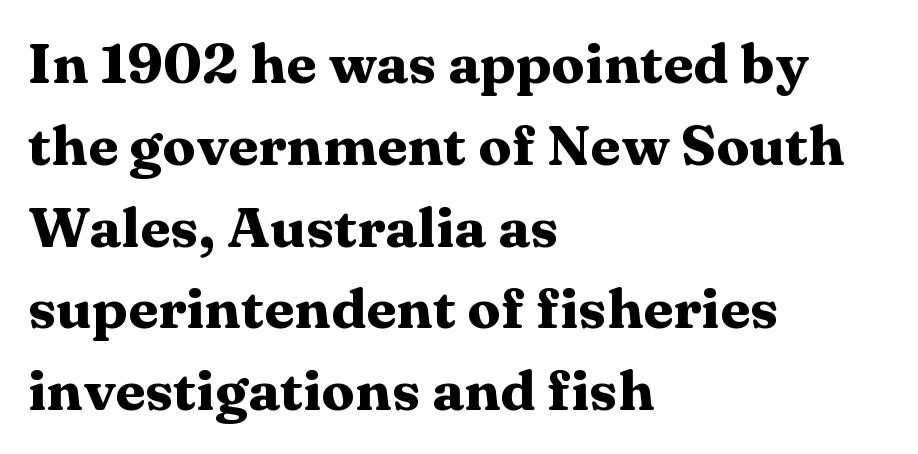
{"serif": "yes", "italic": "no", "bold": "yes", "weight": "heavy", "width": "wide", "stroke_contrast": "medium", "x_height": "medium", "monospaced": "no", "underline": "no", "align": "left", "line_spacing": "normal", "line_spacing_ratio": 1.46, "letter_spacing": "normal", "letter_spacing_em": 0.0, "glyph_px": 56}
